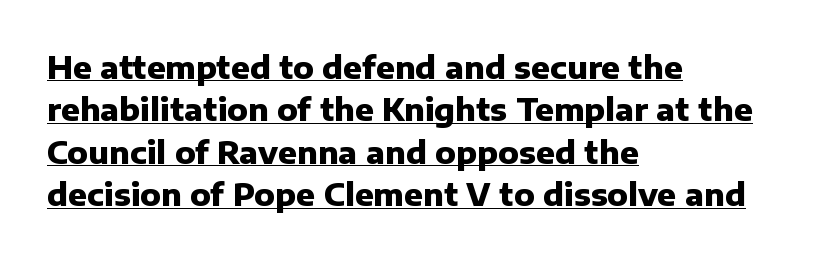
Q: Is the text bold? A: Yes.
Q: Is the text italic (slanted)? A: No, it is upright.
Q: Is the typeface a serif or a sans-serif typeface? A: Sans-serif.
Q: Is the text underlined? A: Yes.
Q: How is the paragraph aligned? A: Left-aligned.
Q: Is the spacing between letters normal or unusually wide? A: Normal.
Q: Is the spacing between lines tight, normal or loose? A: Normal.
Q: Width (condensed, normal, or wide)? A: Normal.
Q: Stroke contrast? A: Low.
Q: x-height? A: Medium.
Q: Monospaced? A: No.
